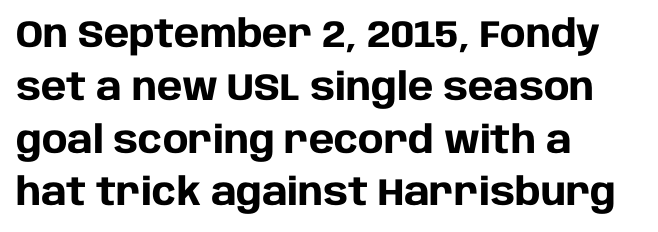
{"serif": "no", "italic": "no", "bold": "yes", "weight": "heavy", "width": "normal", "stroke_contrast": "low", "x_height": "large", "monospaced": "no", "underline": "no", "align": "left", "line_spacing": "normal", "line_spacing_ratio": 1.39, "letter_spacing": "normal", "letter_spacing_em": 0.0, "glyph_px": 38}
